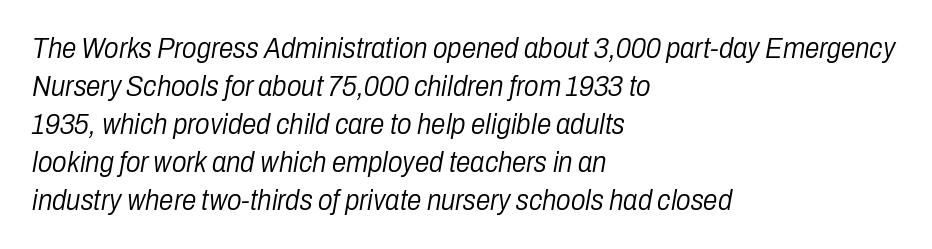
{"italic": "yes", "lean": "right", "slant_degrees": 10, "bold": "no", "weight": "light", "width": "condensed", "stroke_contrast": "low", "x_height": "medium", "monospaced": "no", "underline": "no", "align": "left", "line_spacing": "normal", "line_spacing_ratio": 1.31, "letter_spacing": "normal", "letter_spacing_em": 0.0, "glyph_px": 29}
